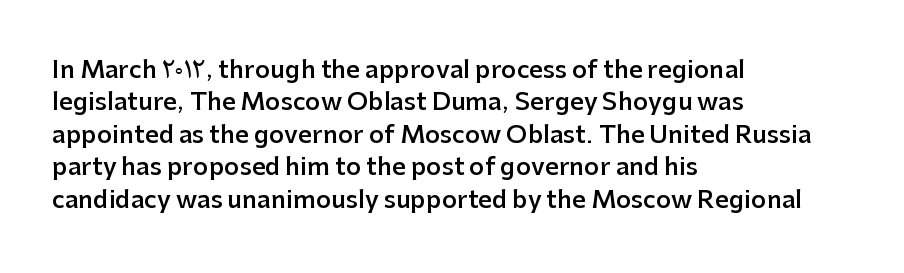
The image shows 24 px text type, upright; set left-aligned, normal line spacing (1.35x), normal letter spacing, not underlined.
